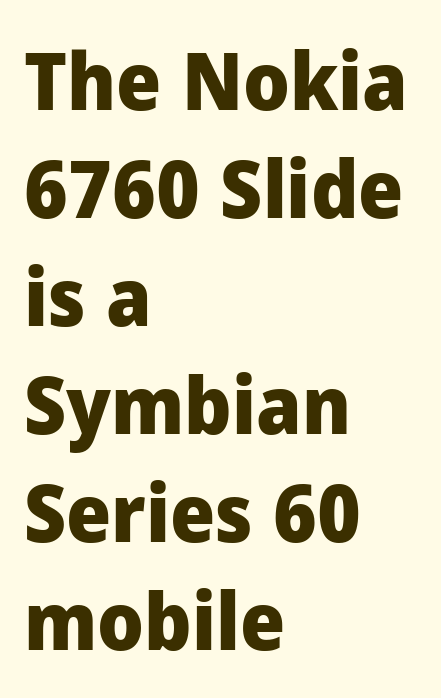
{"serif": "no", "italic": "no", "bold": "yes", "weight": "heavy", "width": "normal", "stroke_contrast": "low", "x_height": "medium", "monospaced": "no", "underline": "no", "align": "left", "line_spacing": "normal", "line_spacing_ratio": 1.35, "letter_spacing": "normal", "letter_spacing_em": 0.0, "glyph_px": 80}
